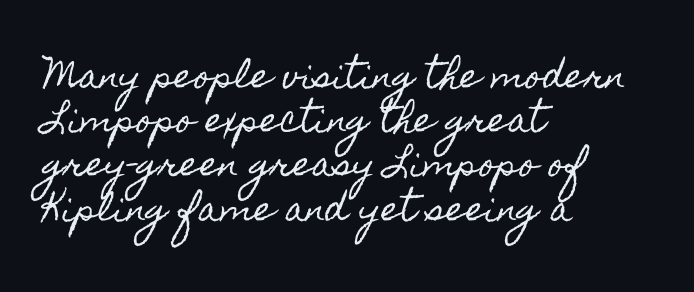
{"width": "condensed", "x_height": "small", "monospaced": "no", "underline": "no", "align": "left", "line_spacing": "normal", "line_spacing_ratio": 1.34, "letter_spacing": "normal", "letter_spacing_em": 0.0, "glyph_px": 33}
